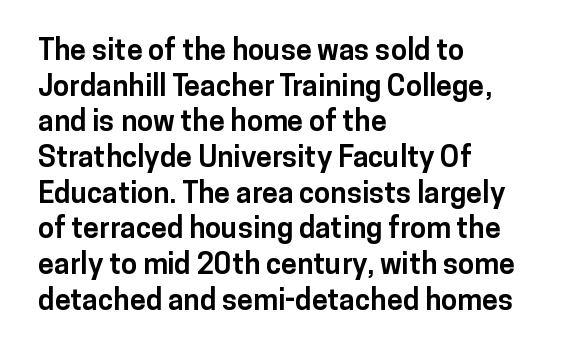
The image shows 29 px bold sans-serif type, upright; set left-aligned, line spacing 1.23x, normal letter spacing, not underlined; low stroke contrast and a medium x-height.
